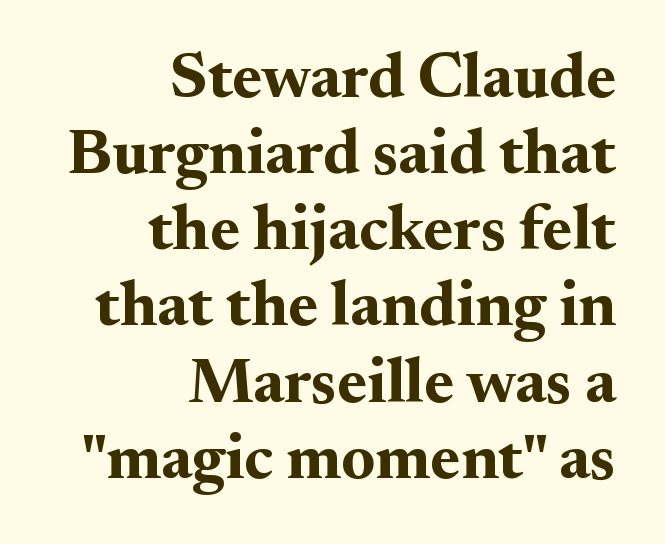
{"serif": "yes", "italic": "no", "bold": "yes", "weight": "bold", "width": "normal", "stroke_contrast": "medium", "x_height": "small", "monospaced": "no", "underline": "no", "align": "right", "line_spacing_ratio": 1.19, "letter_spacing": "normal", "letter_spacing_em": 0.0, "glyph_px": 64}
